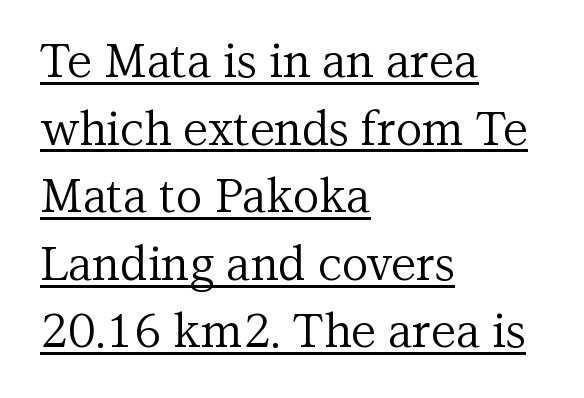
The image shows 46 px regular-weight serif type, upright; set left-aligned, normal line spacing (1.47x), normal letter spacing, underlined; medium stroke contrast and a medium x-height.
